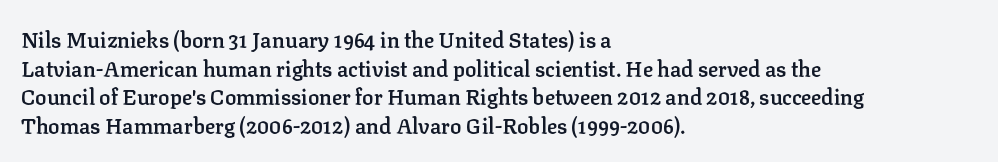
This sample uses an upright cut, with every glyph sitting square on the baseline. Moderately thickened strokes mark this as semibold type. Short note: letters normally spaced. A typesetter would call this leading conventional body-copy spacing. Just letters on the line, the space beneath them empty. Casual observation: everything's shoved over to the left.
